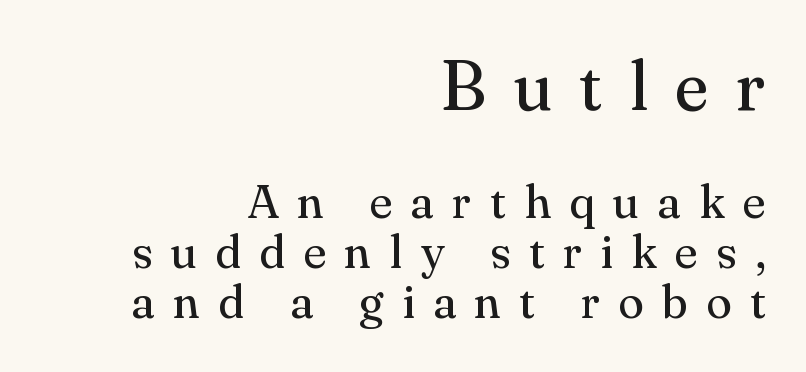
{"serif": "yes", "italic": "no", "bold": "no", "weight": "regular", "width": "normal", "stroke_contrast": "medium", "x_height": "small", "monospaced": "no", "underline": "no", "align": "right", "line_spacing": "tight", "line_spacing_ratio": 1.07, "letter_spacing": "wide", "letter_spacing_em": 0.39, "larger_block": "first", "size_ratio": 1.49, "glyph_px": 70}
